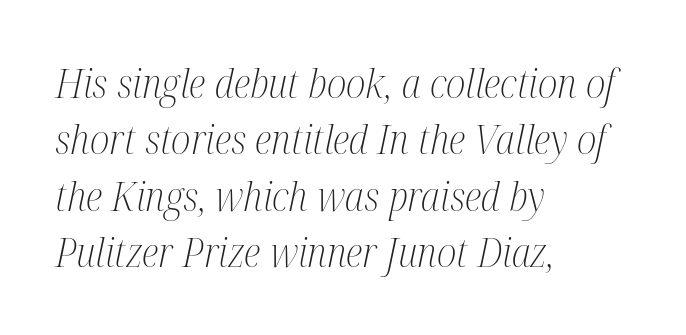
The image shows 40 px light, condensed serif type, italic (leaning right); set left-aligned, normal line spacing (1.41x), normal letter spacing, not underlined; medium stroke contrast and a medium x-height.
